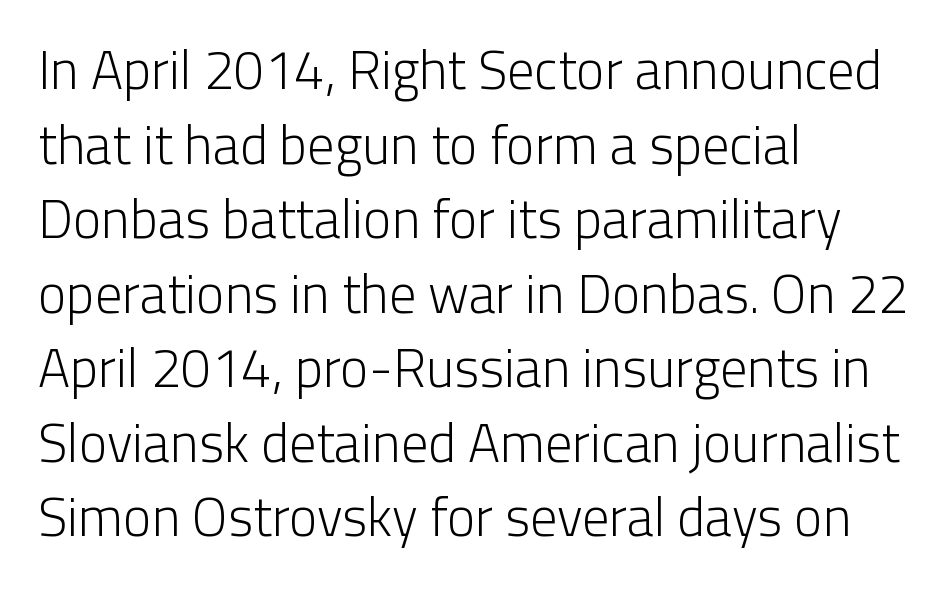
Q: Is the text bold? A: No.
Q: Is the text italic (slanted)? A: No, it is upright.
Q: Is the typeface a serif or a sans-serif typeface? A: Sans-serif.
Q: Is the text underlined? A: No.
Q: How is the paragraph aligned? A: Left-aligned.
Q: Is the spacing between letters normal or unusually wide? A: Normal.
Q: Is the spacing between lines tight, normal or loose? A: Normal.
Q: Width (condensed, normal, or wide)? A: Normal.
Q: Stroke contrast? A: Low.
Q: x-height? A: Medium.
Q: Monospaced? A: No.
